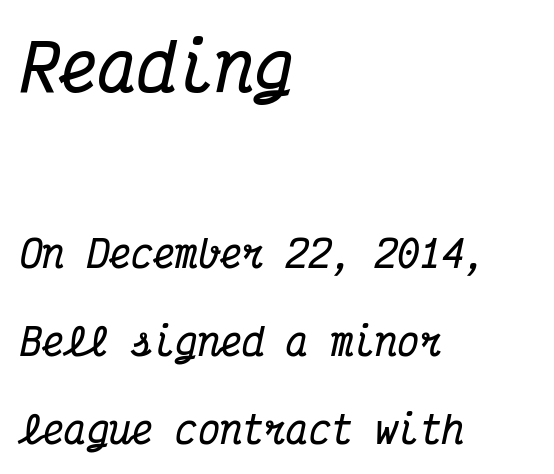
Q: Is the text bold? A: Yes.
Q: Is the text italic (slanted)? A: Yes, it leans right by about 12 degrees.
Q: Is the typeface a serif or a sans-serif typeface? A: Serif.
Q: Is the text underlined? A: No.
Q: How is the paragraph aligned? A: Left-aligned.
Q: Is the spacing between letters normal or unusually wide? A: Normal.
Q: Is the spacing between lines tight, normal or loose? A: Loose.
Q: Which block of text is set in a larger size, the first (top) or the second (bottom)? A: The first (top) one.
Q: Width (condensed, normal, or wide)? A: Condensed.
Q: Stroke contrast? A: Medium.
Q: x-height? A: Medium.
Q: Monospaced? A: Yes.
